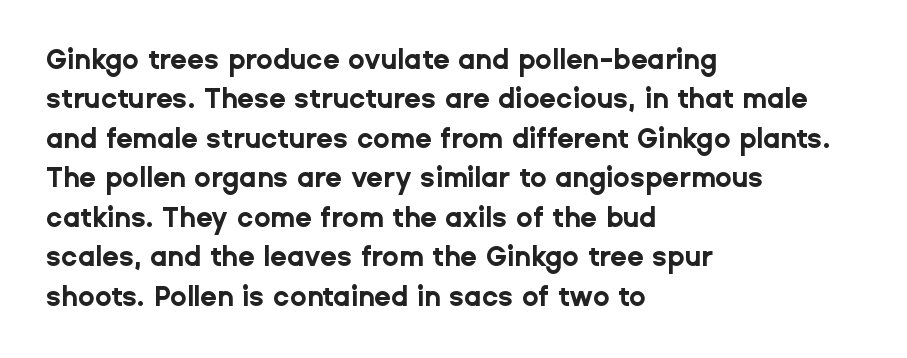
Q: Is the text bold? A: Yes.
Q: Is the text italic (slanted)? A: No, it is upright.
Q: Is the text underlined? A: No.
Q: How is the paragraph aligned? A: Left-aligned.
Q: Is the spacing between letters normal or unusually wide? A: Normal.
Q: Is the spacing between lines tight, normal or loose? A: Normal.
